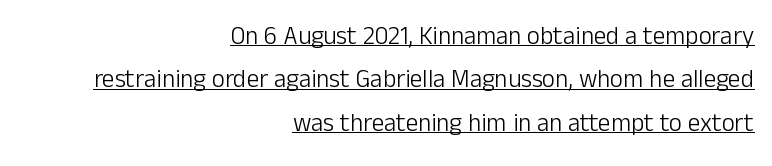
{"italic": "no", "bold": "no", "underline": "yes", "align": "right", "line_spacing_ratio": 1.74, "letter_spacing": "normal", "letter_spacing_em": 0.0, "glyph_px": 25}
